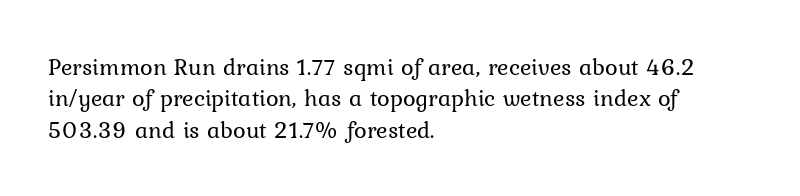
The image shows 24 px text type, upright; set left-aligned, normal line spacing (1.31x), normal letter spacing, not underlined.
